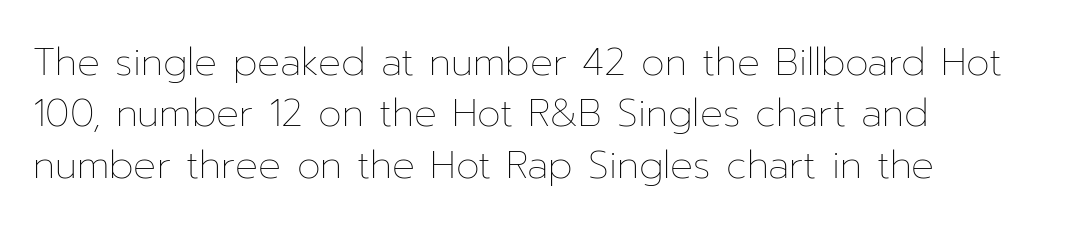
Q: Is the text bold? A: No.
Q: Is the text italic (slanted)? A: No, it is upright.
Q: Is the text underlined? A: No.
Q: How is the paragraph aligned? A: Left-aligned.
Q: Is the spacing between letters normal or unusually wide? A: Normal.
Q: Is the spacing between lines tight, normal or loose? A: Normal.
Q: Width (condensed, normal, or wide)? A: Normal.
Q: Stroke contrast? A: Low.
Q: x-height? A: Medium.
Q: Monospaced? A: No.
